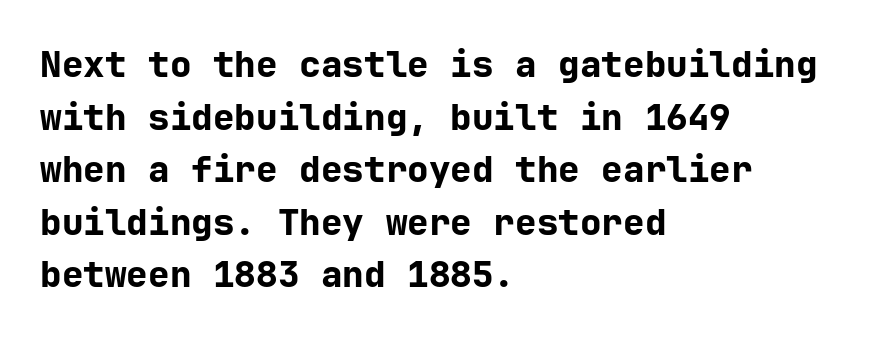
Q: Is the text bold? A: Yes.
Q: Is the text italic (slanted)? A: No, it is upright.
Q: Is the typeface a serif or a sans-serif typeface? A: Sans-serif.
Q: Is the text underlined? A: No.
Q: How is the paragraph aligned? A: Left-aligned.
Q: Is the spacing between letters normal or unusually wide? A: Normal.
Q: Is the spacing between lines tight, normal or loose? A: Normal.
Q: Width (condensed, normal, or wide)? A: Normal.
Q: Stroke contrast? A: Low.
Q: x-height? A: Medium.
